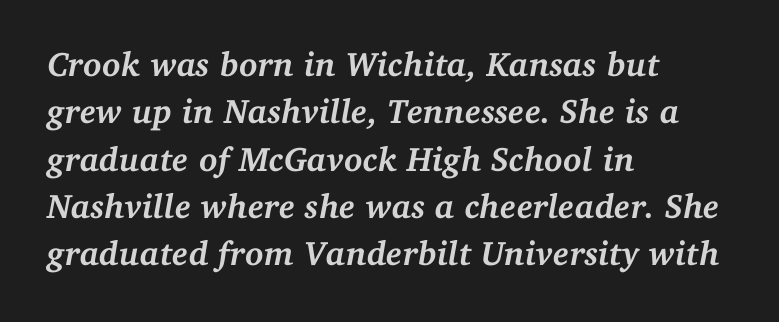
{"serif": "yes", "italic": "yes", "lean": "right", "slant_degrees": 11, "bold": "yes", "weight": "semibold", "width": "normal", "stroke_contrast": "medium", "x_height": "medium", "monospaced": "no", "underline": "no", "align": "left", "line_spacing": "normal", "line_spacing_ratio": 1.39, "letter_spacing": "normal", "letter_spacing_em": 0.0, "glyph_px": 34}
